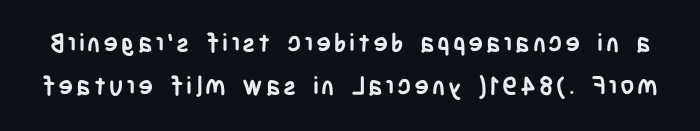
{"italic": "no", "bold": "yes", "underline": "no", "line_spacing_ratio": 1.74, "glyph_px": 25}
